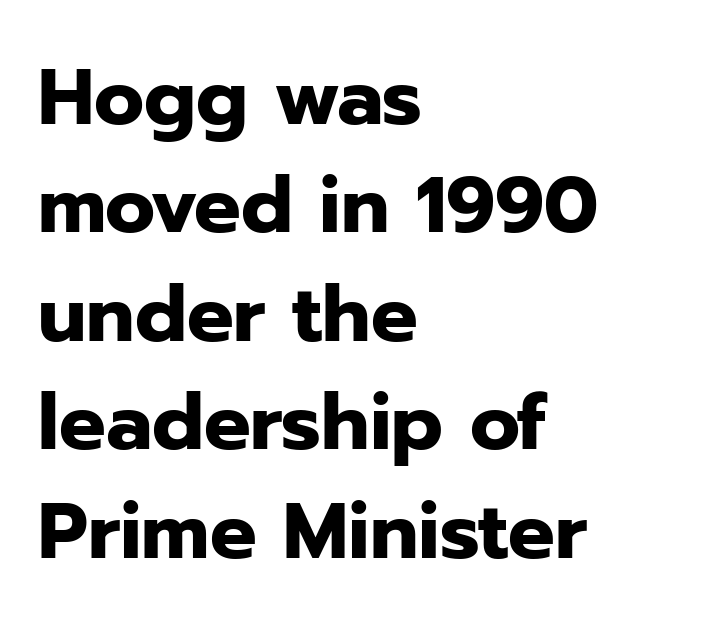
Reading down the block, your eye returns to a fixed left position each line. The passage shown is typeset with a sans-serif family. The gap between lines stays unmarked. Each glyph is drawn with heavy, bold strokes. A typesetter would mark this as roman, not italic. The line-height multiplier appears to be the usual default.
